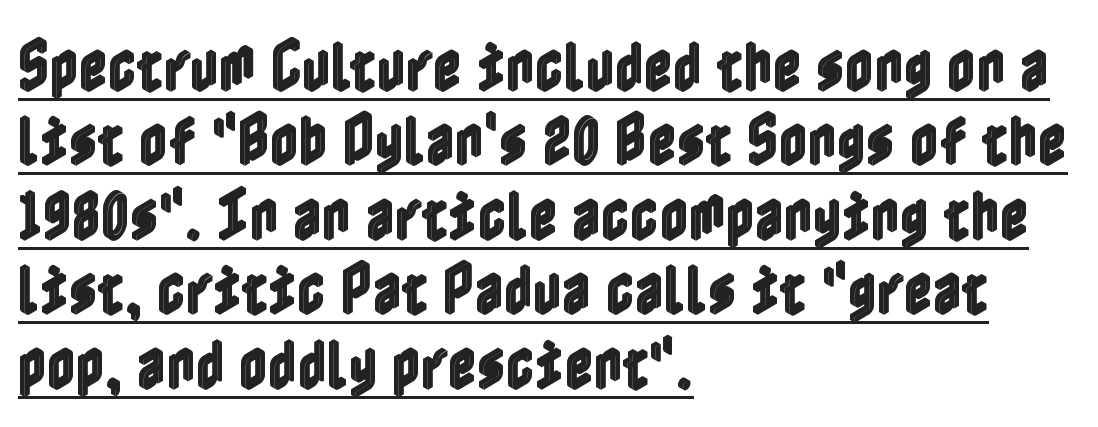
{"italic": "no", "width": "condensed", "x_height": "medium", "underline": "yes", "align": "left", "line_spacing": "normal", "line_spacing_ratio": 1.33, "letter_spacing": "normal", "letter_spacing_em": 0.0, "glyph_px": 56}
